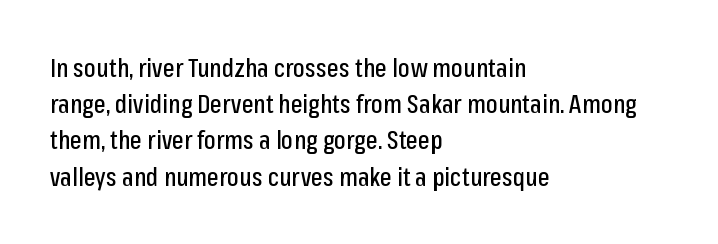
Q: Is the text italic (slanted)? A: No, it is upright.
Q: Is the text underlined? A: No.
Q: How is the paragraph aligned? A: Left-aligned.
Q: Is the spacing between letters normal or unusually wide? A: Normal.
Q: Is the spacing between lines tight, normal or loose? A: Normal.
